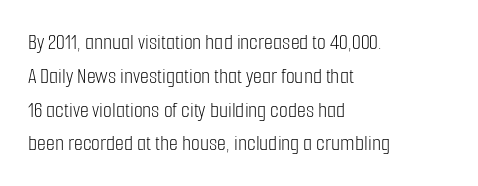
Q: Is the text bold? A: No.
Q: Is the text italic (slanted)? A: No, it is upright.
Q: Is the text underlined? A: No.
Q: How is the paragraph aligned? A: Left-aligned.
Q: Is the spacing between letters normal or unusually wide? A: Normal.
Q: Is the spacing between lines tight, normal or loose? A: Normal.
